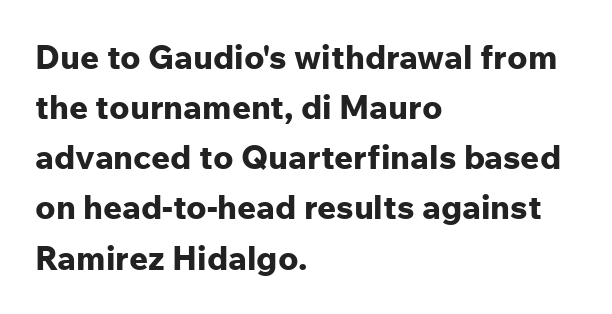
{"serif": "no", "italic": "no", "bold": "yes", "weight": "bold", "width": "normal", "stroke_contrast": "low", "x_height": "medium", "monospaced": "no", "underline": "no", "align": "left", "line_spacing": "normal", "line_spacing_ratio": 1.52, "letter_spacing": "normal", "letter_spacing_em": 0.0, "glyph_px": 33}
